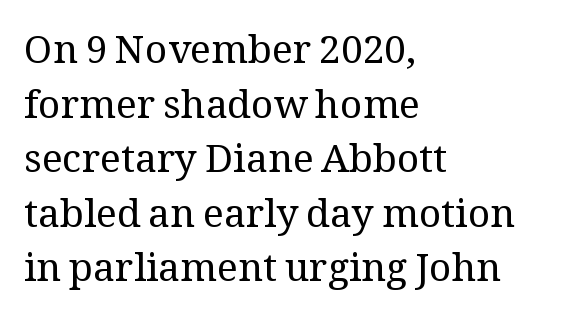
Glance below the letters and you will spot only blank space. Vertical strokes here are truly vertical. If you measured baseline to baseline, you'd find a middling distance. Short note: letters normally spaced.
